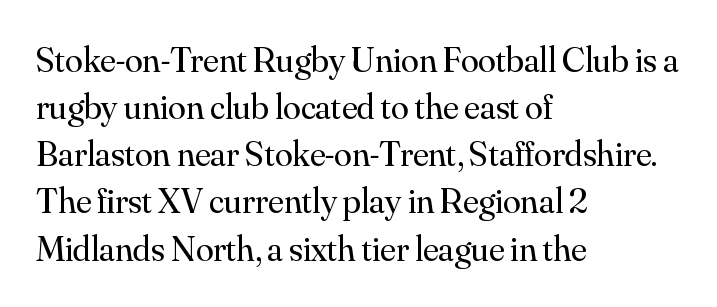
{"serif": "yes", "italic": "no", "bold": "no", "weight": "regular", "width": "normal", "stroke_contrast": "medium", "x_height": "small", "monospaced": "no", "underline": "no", "align": "left", "line_spacing": "normal", "line_spacing_ratio": 1.31, "letter_spacing": "normal", "letter_spacing_em": 0.0, "glyph_px": 36}
